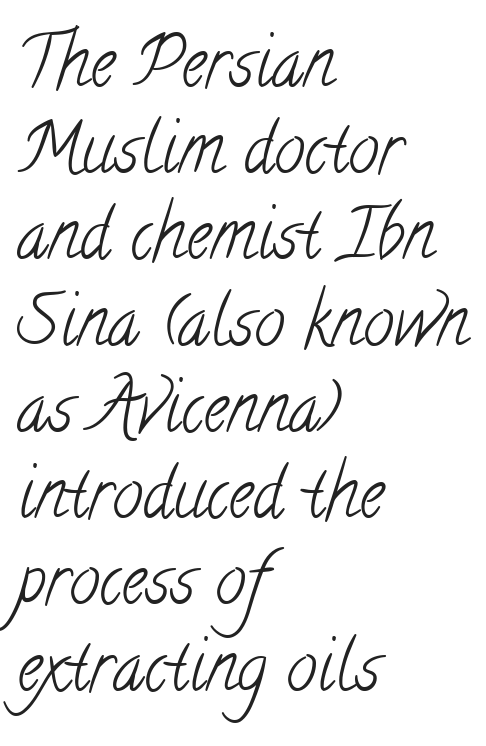
Q: Is the text bold? A: No.
Q: Is the typeface a serif or a sans-serif typeface? A: Serif.
Q: Is the text underlined? A: No.
Q: How is the paragraph aligned? A: Left-aligned.
Q: Is the spacing between letters normal or unusually wide? A: Normal.
Q: Is the spacing between lines tight, normal or loose? A: Normal.
Q: Width (condensed, normal, or wide)? A: Condensed.
Q: Stroke contrast? A: Low.
Q: x-height? A: Small.
Q: Monospaced? A: No.
